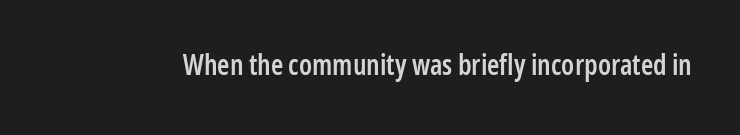
The image shows 28 px semibold, condensed sans-serif type, upright; set normal letter spacing, not underlined; low stroke contrast and a medium x-height.
